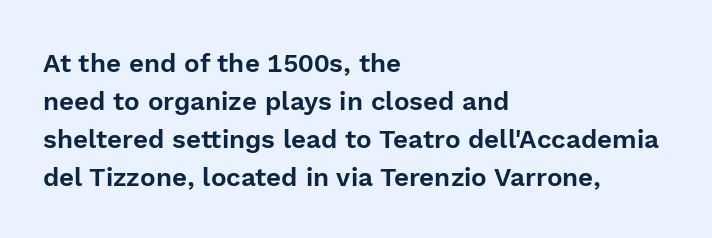
{"italic": "no", "underline": "no", "align": "left", "line_spacing": "normal", "line_spacing_ratio": 1.46, "letter_spacing": "normal", "letter_spacing_em": 0.0, "glyph_px": 26}
